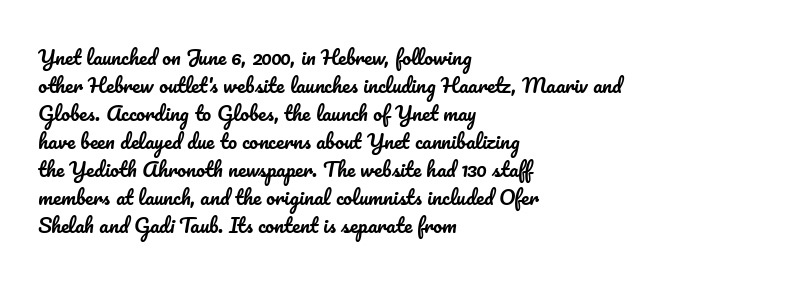
Q: Is the text italic (slanted)? A: Yes.
Q: Is the text underlined? A: No.
Q: How is the paragraph aligned? A: Left-aligned.
Q: Is the spacing between letters normal or unusually wide? A: Normal.
Q: Is the spacing between lines tight, normal or loose? A: Normal.
